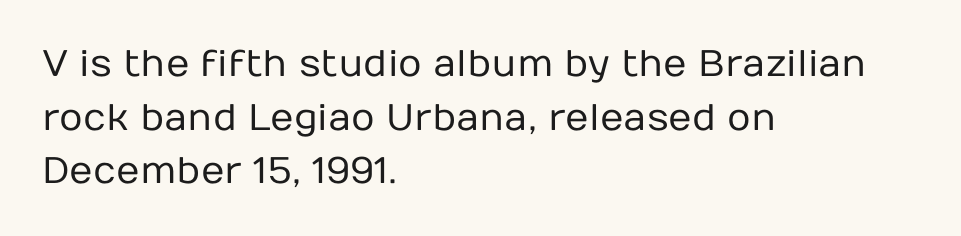
Where is the straight margin? On the left. Counters stay open thanks to moderate or lighter strokes. Normally led — the rows are evenly, conventionally spaced. You could call the tracking neutral — neither tight nor loose. Is this a fixed-width face? No — the glyphs have proportional, varying widths.
